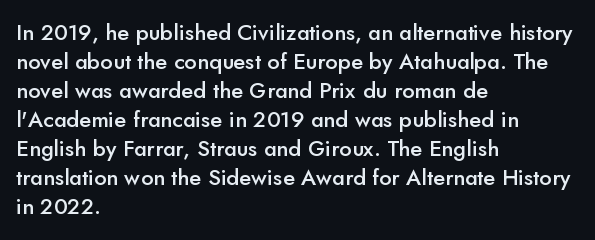
Q: Is the text bold? A: Semi-bold.
Q: Is the text italic (slanted)? A: No, it is upright.
Q: Is the text underlined? A: No.
Q: How is the paragraph aligned? A: Left-aligned.
Q: Is the spacing between letters normal or unusually wide? A: Normal.
Q: Is the spacing between lines tight, normal or loose? A: Normal.
